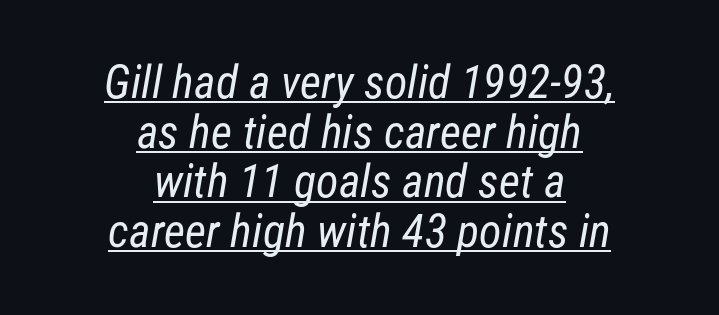
Q: Is the text bold? A: No.
Q: Is the typeface a serif or a sans-serif typeface? A: Sans-serif.
Q: Is the text underlined? A: Yes.
Q: How is the paragraph aligned? A: Centered.
Q: Is the spacing between letters normal or unusually wide? A: Normal.
Q: Is the spacing between lines tight, normal or loose? A: Tight.
Q: Width (condensed, normal, or wide)? A: Condensed.
Q: Stroke contrast? A: Low.
Q: x-height? A: Medium.
Q: Monospaced? A: No.
